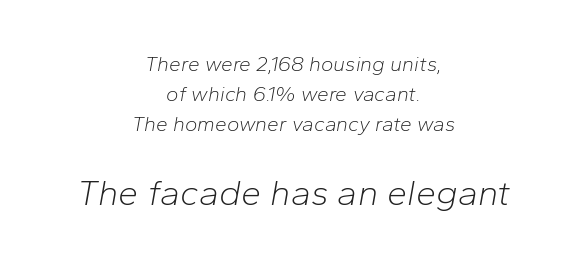
Q: Is the text bold? A: No.
Q: Is the text italic (slanted)? A: Yes, it leans right by about 10 degrees.
Q: Is the text underlined? A: No.
Q: How is the paragraph aligned? A: Centered.
Q: Is the spacing between letters normal or unusually wide? A: Normal.
Q: Is the spacing between lines tight, normal or loose? A: Normal.
Q: Which block of text is set in a larger size, the first (top) or the second (bottom)? A: The second (bottom) one.
Q: Width (condensed, normal, or wide)? A: Normal.
Q: Stroke contrast? A: Low.
Q: x-height? A: Medium.
Q: Monospaced? A: No.
